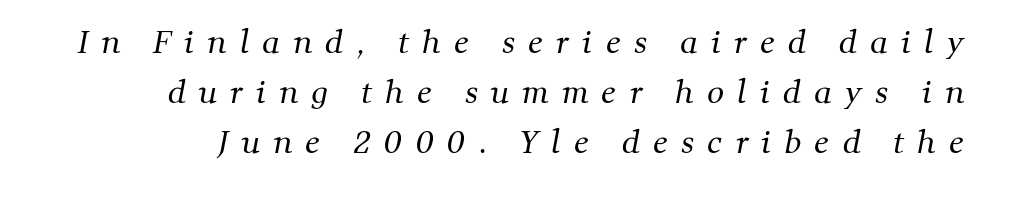
Q: Is the text bold? A: No.
Q: Is the typeface a serif or a sans-serif typeface? A: Serif.
Q: Is the text underlined? A: No.
Q: Is the spacing between letters normal or unusually wide? A: Unusually wide.
Q: Is the spacing between lines tight, normal or loose? A: Normal.
Q: Width (condensed, normal, or wide)? A: Normal.
Q: Stroke contrast? A: Medium.
Q: x-height? A: Medium.
Q: Monospaced? A: No.
